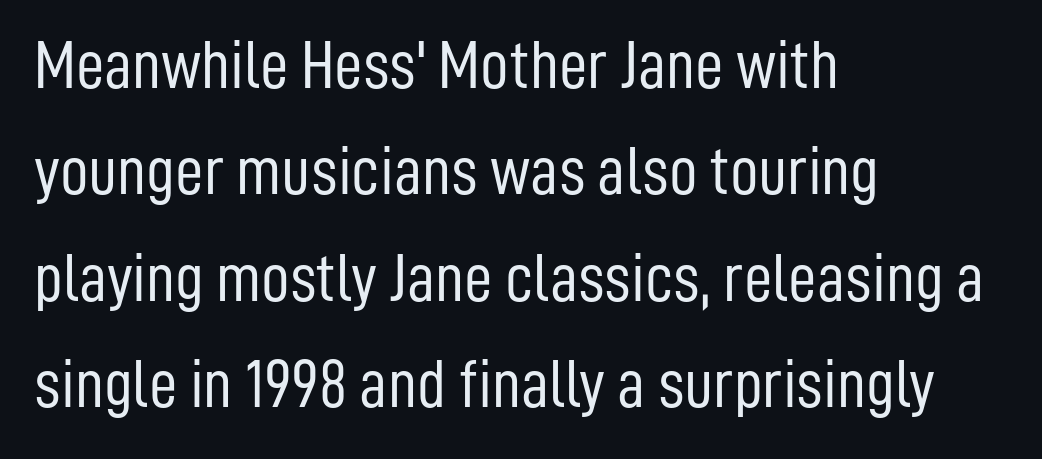
Q: Is the text bold? A: No.
Q: Is the text italic (slanted)? A: No, it is upright.
Q: Is the typeface a serif or a sans-serif typeface? A: Sans-serif.
Q: Is the text underlined? A: No.
Q: How is the paragraph aligned? A: Left-aligned.
Q: Is the spacing between letters normal or unusually wide? A: Normal.
Q: Is the spacing between lines tight, normal or loose? A: Normal.
Q: Width (condensed, normal, or wide)? A: Condensed.
Q: Stroke contrast? A: Low.
Q: x-height? A: Medium.
Q: Monospaced? A: No.
